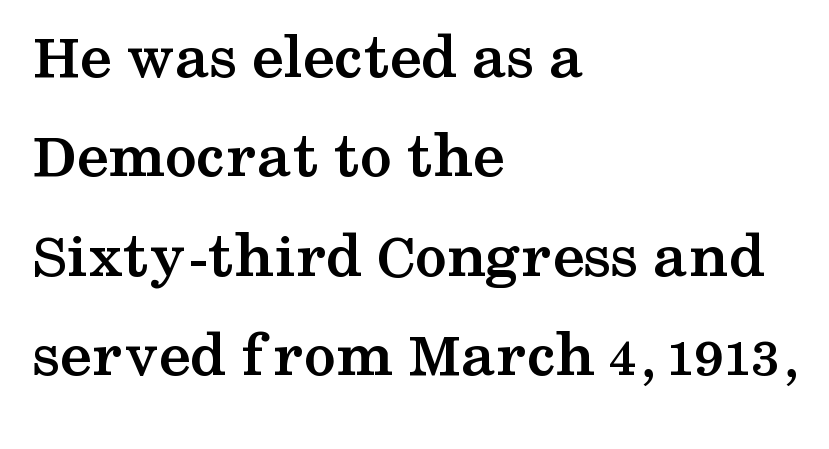
Q: Is the text bold? A: Yes.
Q: Is the text italic (slanted)? A: No, it is upright.
Q: Is the typeface a serif or a sans-serif typeface? A: Serif.
Q: Is the text underlined? A: No.
Q: How is the paragraph aligned? A: Left-aligned.
Q: Is the spacing between letters normal or unusually wide? A: Normal.
Q: Is the spacing between lines tight, normal or loose? A: Normal.
Q: Width (condensed, normal, or wide)? A: Wide.
Q: Stroke contrast? A: Medium.
Q: x-height? A: Medium.
Q: Monospaced? A: No.
